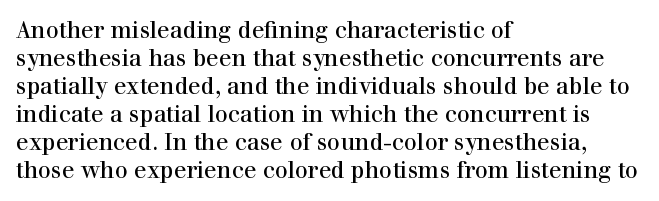
Q: Is the text bold? A: No.
Q: Is the text italic (slanted)? A: No, it is upright.
Q: Is the text underlined? A: No.
Q: How is the paragraph aligned? A: Left-aligned.
Q: Is the spacing between letters normal or unusually wide? A: Normal.
